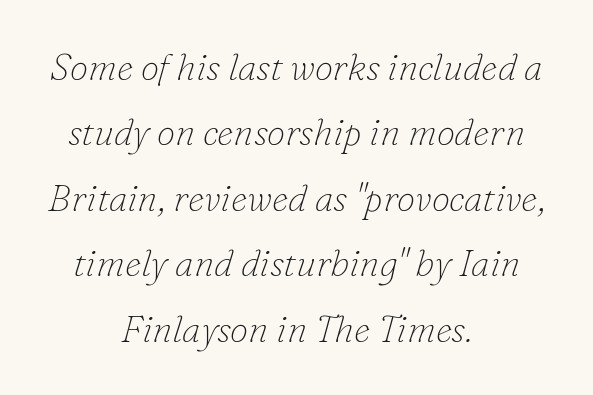
The image shows 37 px thin serif type, italic (leaning right); set centered, line spacing 1.77x, normal letter spacing, not underlined; low stroke contrast and a small x-height.
